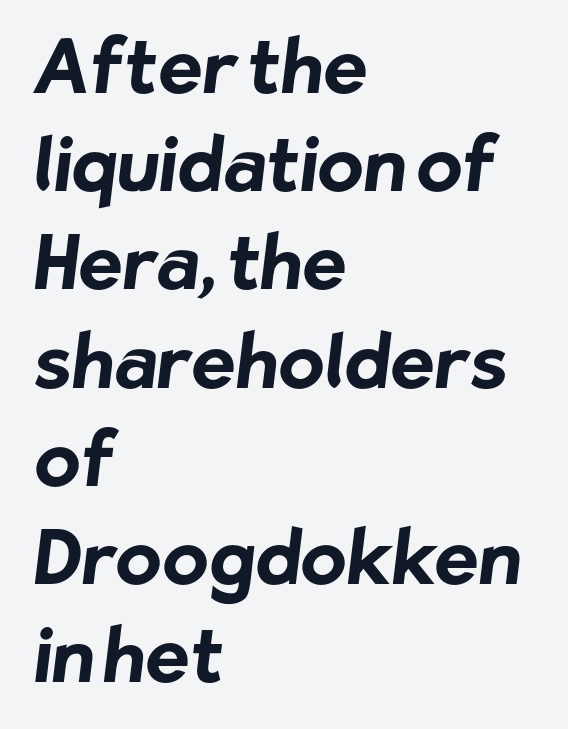
Q: Is the text bold? A: Yes.
Q: Is the typeface a serif or a sans-serif typeface? A: Sans-serif.
Q: Is the text underlined? A: No.
Q: How is the paragraph aligned? A: Left-aligned.
Q: Is the spacing between letters normal or unusually wide? A: Normal.
Q: Is the spacing between lines tight, normal or loose? A: Normal.
Q: Width (condensed, normal, or wide)? A: Normal.
Q: Stroke contrast? A: Low.
Q: x-height? A: Medium.
Q: Monospaced? A: No.
